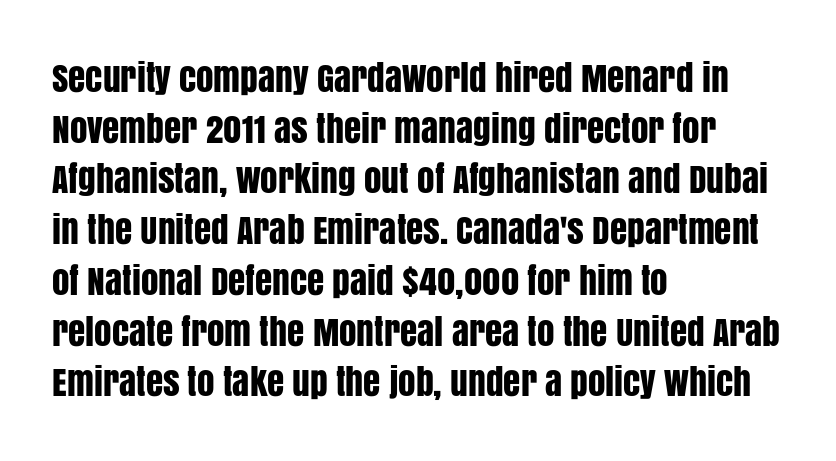
The image shows 35 px condensed sans-serif type, upright; set left-aligned, normal line spacing (1.45x), normal letter spacing, not underlined; low stroke contrast and a large x-height.
